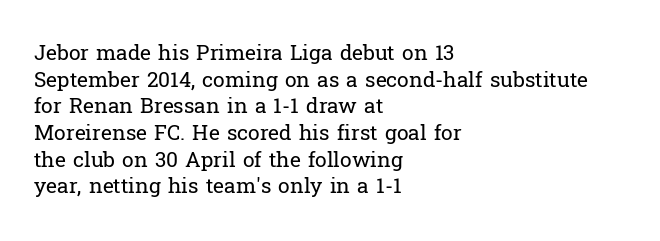
{"italic": "no", "bold": "no", "underline": "no", "align": "left", "line_spacing": "normal", "line_spacing_ratio": 1.27, "letter_spacing": "normal", "letter_spacing_em": 0.0, "glyph_px": 21}
